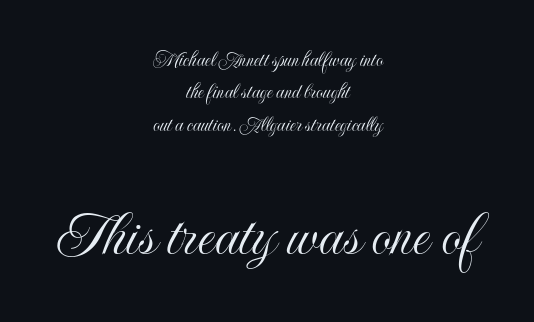
{"width": "condensed", "x_height": "small", "monospaced": "no", "underline": "no", "align": "center", "line_spacing": "normal", "line_spacing_ratio": 1.47, "letter_spacing": "normal", "letter_spacing_em": 0.0, "larger_block": "second", "size_ratio": 2.95, "glyph_px": 65}
